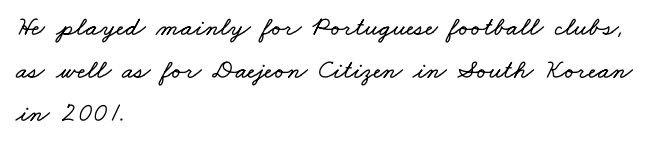
Q: Is the text underlined? A: No.
Q: How is the paragraph aligned? A: Left-aligned.
Q: Is the spacing between letters normal or unusually wide? A: Normal.
Q: Is the spacing between lines tight, normal or loose? A: Normal.
